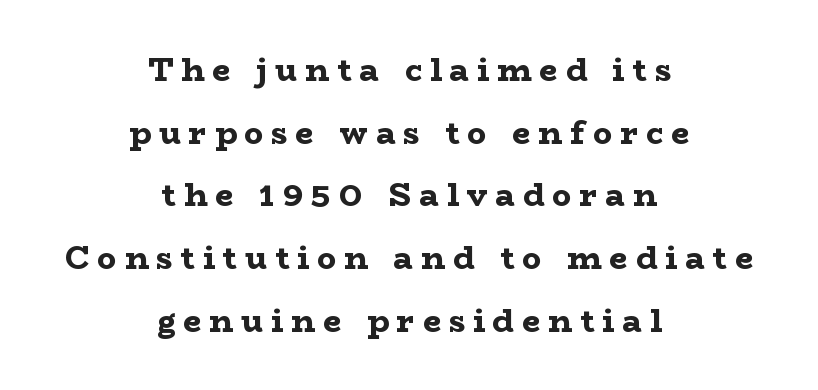
The image shows 32 px bold, wide serif type, upright; set centered, loose line spacing (1.96x), unusually wide letter spacing (+0.25 em), not underlined; low stroke contrast and a medium x-height.
